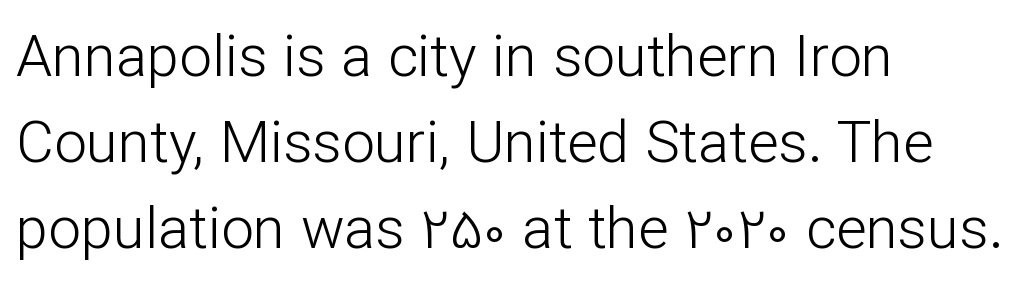
{"serif": "no", "italic": "no", "bold": "no", "weight": "light", "width": "normal", "stroke_contrast": "low", "x_height": "medium", "monospaced": "no", "underline": "no", "align": "left", "line_spacing": "normal", "line_spacing_ratio": 1.48, "letter_spacing": "normal", "letter_spacing_em": 0.0, "glyph_px": 58}
